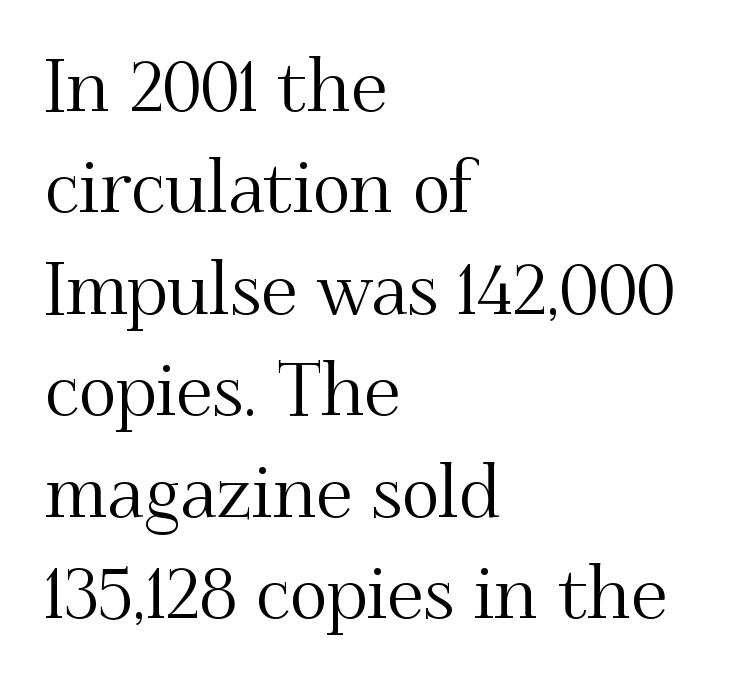
Each letter keeps its own natural width here, so spacing adapts to shape. If you drew a ruler down the left edge, every line would touch it. Between one letter and the next there's only the usual sliver of space. Normally led — the rows are evenly, conventionally spaced. Unmarked baselines from the first word to the last.
